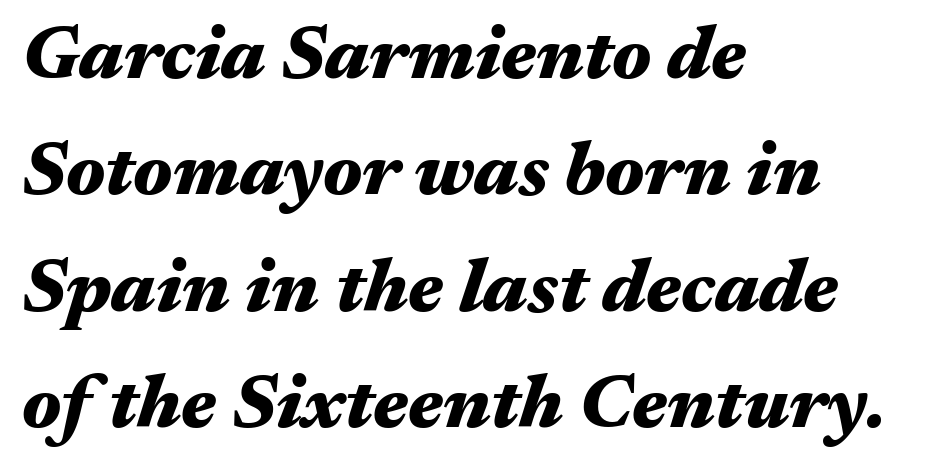
{"italic": "yes", "lean": "right", "slant_degrees": 17, "bold": "yes", "weight": "heavy", "width": "wide", "stroke_contrast": "medium", "x_height": "medium", "monospaced": "no", "underline": "no", "align": "left", "line_spacing": "normal", "line_spacing_ratio": 1.53, "letter_spacing": "normal", "letter_spacing_em": 0.0, "glyph_px": 76}
